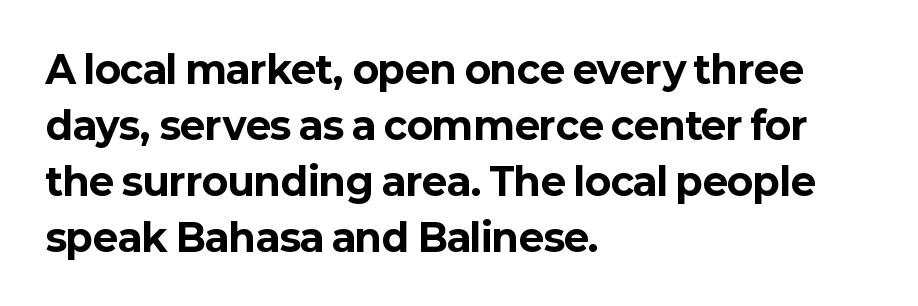
{"serif": "no", "italic": "no", "bold": "yes", "weight": "bold", "width": "normal", "stroke_contrast": "low", "x_height": "medium", "monospaced": "no", "underline": "no", "align": "left", "line_spacing": "normal", "line_spacing_ratio": 1.47, "letter_spacing": "normal", "letter_spacing_em": 0.0, "glyph_px": 38}
